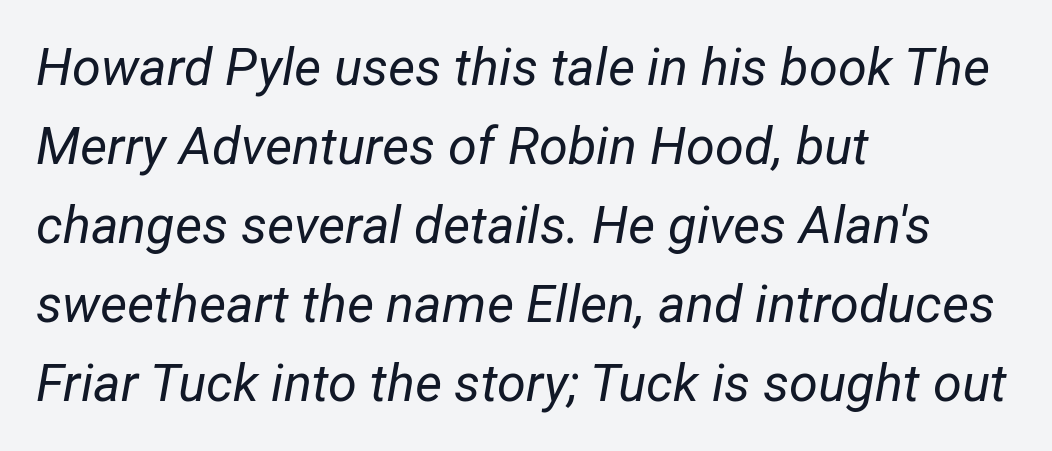
The image shows 52 px regular-weight type, italic (leaning right); set left-aligned, normal line spacing (1.52x), normal letter spacing, not underlined; low stroke contrast and a medium x-height.
